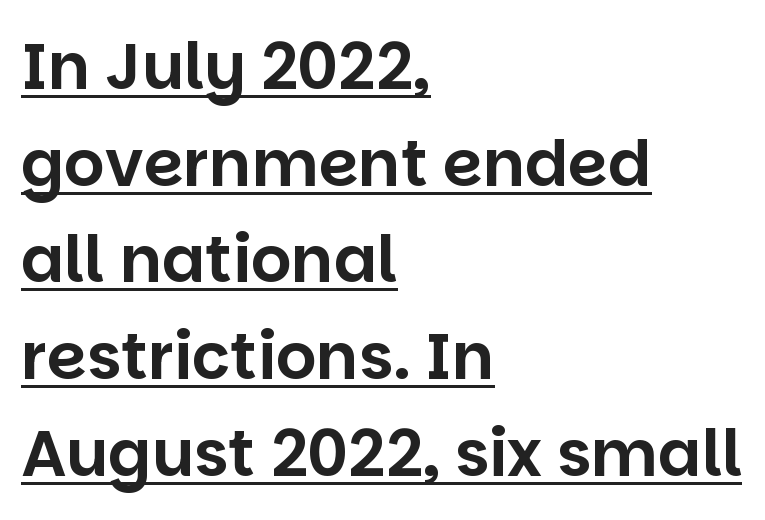
{"serif": "no", "italic": "no", "width": "normal", "stroke_contrast": "low", "x_height": "large", "monospaced": "no", "underline": "yes", "align": "left", "line_spacing": "normal", "line_spacing_ratio": 1.51, "letter_spacing": "normal", "letter_spacing_em": 0.0, "glyph_px": 64}
